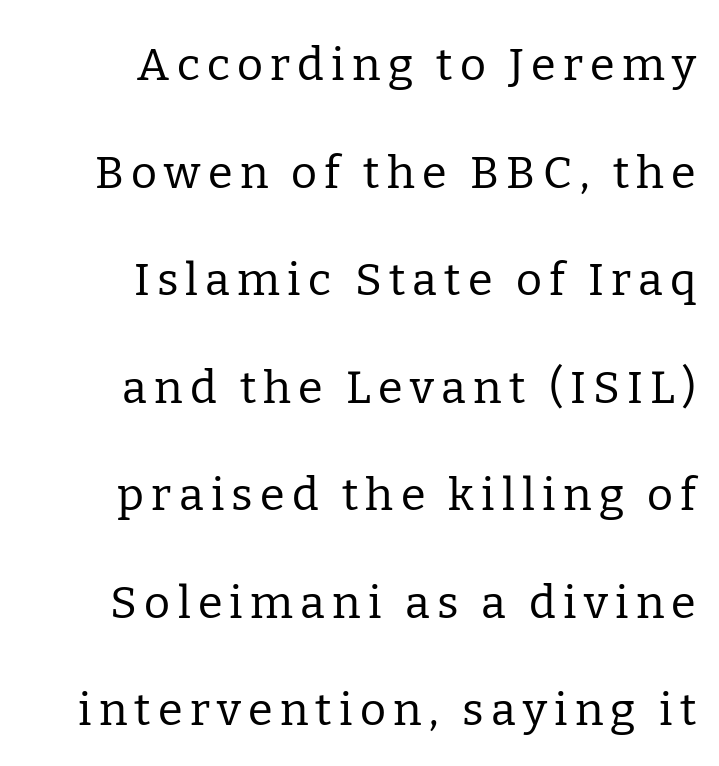
{"serif": "yes", "italic": "no", "bold": "no", "weight": "regular", "width": "normal", "stroke_contrast": "low", "x_height": "medium", "monospaced": "no", "underline": "no", "align": "right", "line_spacing": "loose", "line_spacing_ratio": 2.39, "glyph_px": 45}
